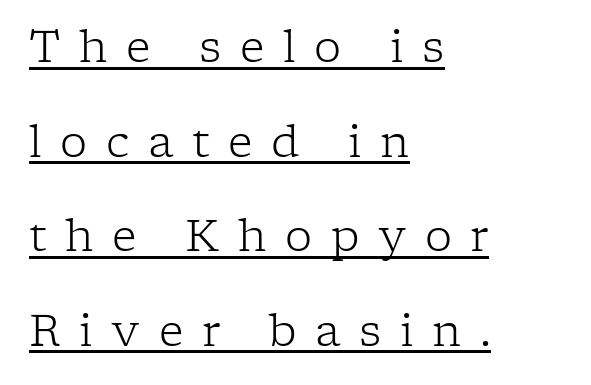
To sum up the face: it has serifs. The typesetter chose a ragged-right arrangement here. A quiet, ordinary-to-light weight characterises the typeface. The lines are spread far apart with generous leading.
